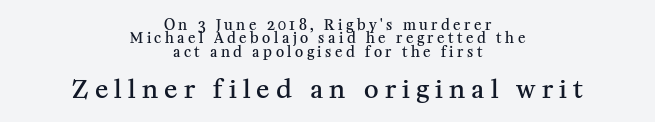
{"italic": "no", "bold": "semi", "underline": "no", "align": "center", "line_spacing": "tight", "line_spacing_ratio": 0.96, "letter_spacing": "wide", "letter_spacing_em": 0.25, "larger_block": "second", "size_ratio": 1.79, "glyph_px": 25}
